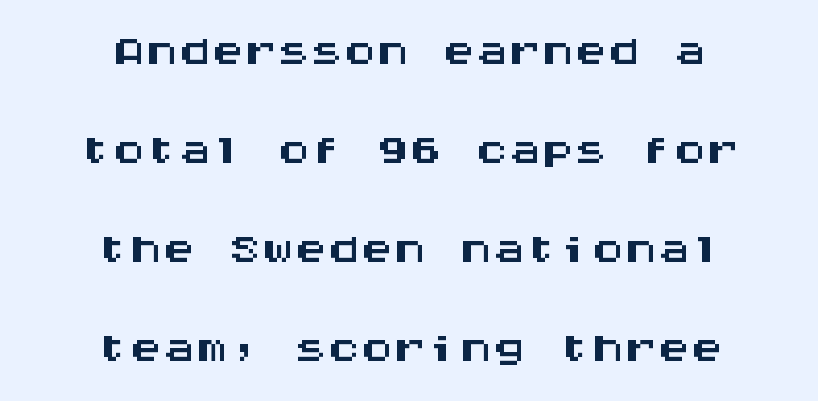
{"serif": "no", "italic": "no", "width": "wide", "stroke_contrast": "medium", "x_height": "large", "monospaced": "yes", "underline": "no", "align": "center", "line_spacing": "normal", "line_spacing_ratio": 1.5, "letter_spacing": "normal", "letter_spacing_em": 0.0, "glyph_px": 66}
